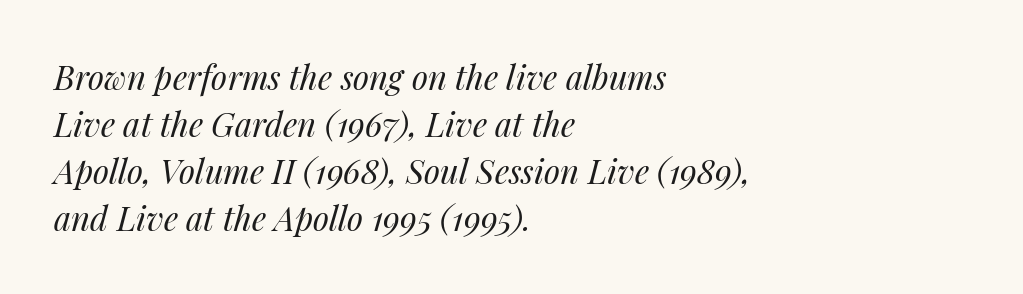
The image shows 33 px regular-weight type, italic (leaning right); set left-aligned, normal line spacing (1.42x), normal letter spacing, not underlined; medium stroke contrast and a medium x-height.
